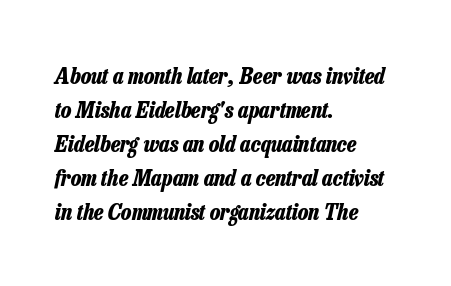
{"italic": "yes", "lean": "right", "slant_degrees": 13, "bold": "yes", "underline": "no", "align": "left", "line_spacing": "normal", "line_spacing_ratio": 1.48, "letter_spacing": "normal", "letter_spacing_em": 0.0, "glyph_px": 23}
